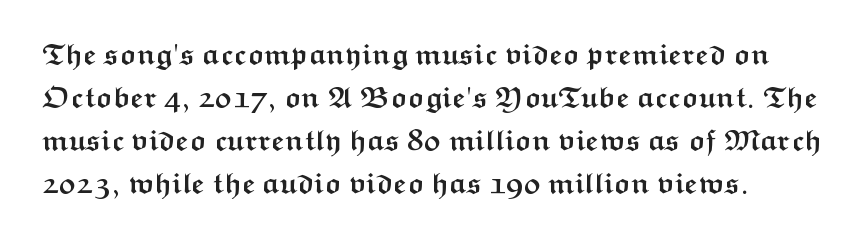
The image shows 29 px semibold, wide sans-serif type, upright; set normal line spacing (1.48x), normal letter spacing, not underlined; medium stroke contrast and a medium x-height.
